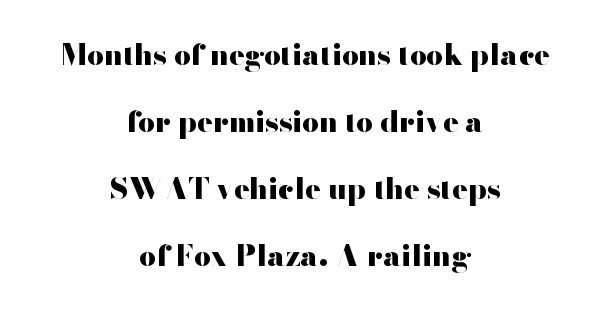
The image shows 29 px heavy, wide sans-serif type, upright; set centered, loose line spacing (2.31x), normal letter spacing, not underlined; high stroke contrast and a small x-height.
